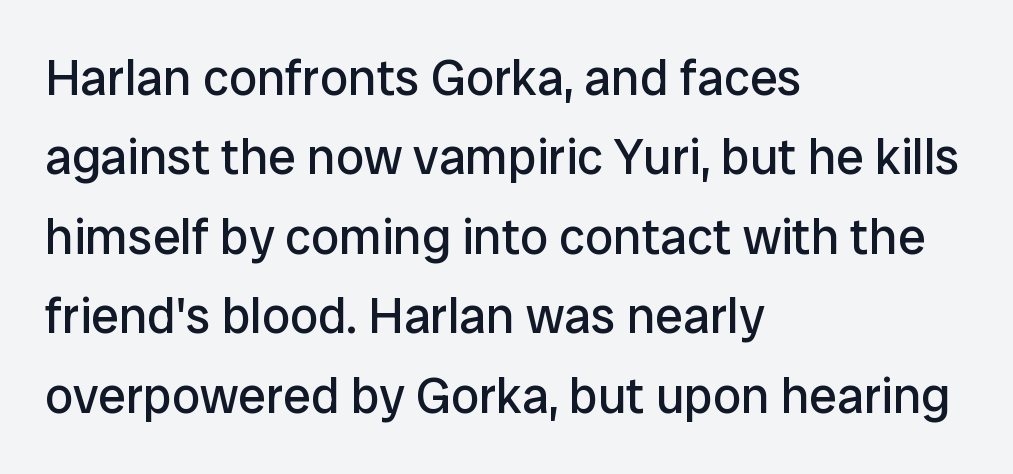
The image shows 50 px regular-weight sans-serif type, upright; set left-aligned, normal line spacing (1.59x), normal letter spacing, not underlined; low stroke contrast and a medium x-height.
